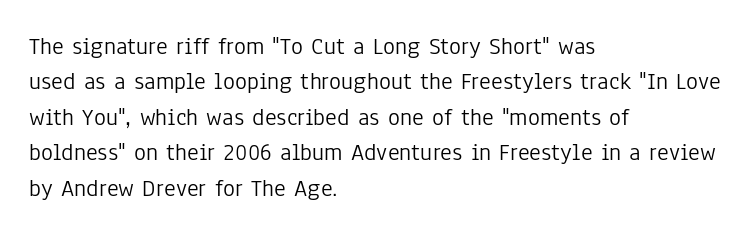
Q: Is the text bold? A: No.
Q: Is the text italic (slanted)? A: No, it is upright.
Q: Is the text underlined? A: No.
Q: How is the paragraph aligned? A: Left-aligned.
Q: Is the spacing between letters normal or unusually wide? A: Normal.
Q: Is the spacing between lines tight, normal or loose? A: Normal.
